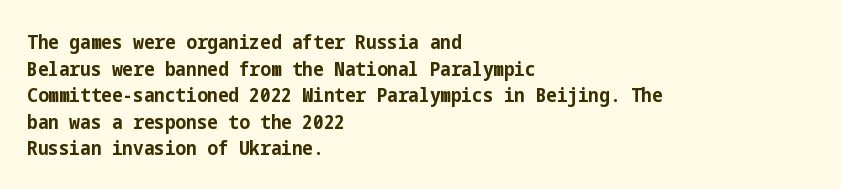
The typography opts for an upright posture over an oblique one. A classic flush-left, rag-right setting is used for this passage. Words appear dense and cohesive because spacing is normal. A full-strength bold gives these letters their thick strokes. Rule under the text: the space is simply empty.
